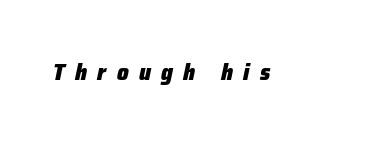
The letters are bold, with thick, heavy strokes. The type is letterspaced generously, with wide tracking. Check the space under the baseline: it is left empty. Slant detected: the letters are inclined.
